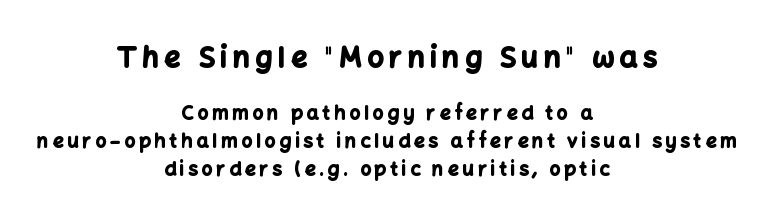
Q: Is the text bold? A: Yes.
Q: Is the text italic (slanted)? A: No, it is upright.
Q: Is the typeface a serif or a sans-serif typeface? A: Sans-serif.
Q: Is the text underlined? A: No.
Q: How is the paragraph aligned? A: Centered.
Q: Is the spacing between letters normal or unusually wide? A: Unusually wide.
Q: Is the spacing between lines tight, normal or loose? A: Normal.
Q: Which block of text is set in a larger size, the first (top) or the second (bottom)? A: The first (top) one.
Q: Width (condensed, normal, or wide)? A: Normal.
Q: Stroke contrast? A: Low.
Q: x-height? A: Medium.
Q: Monospaced? A: No.
